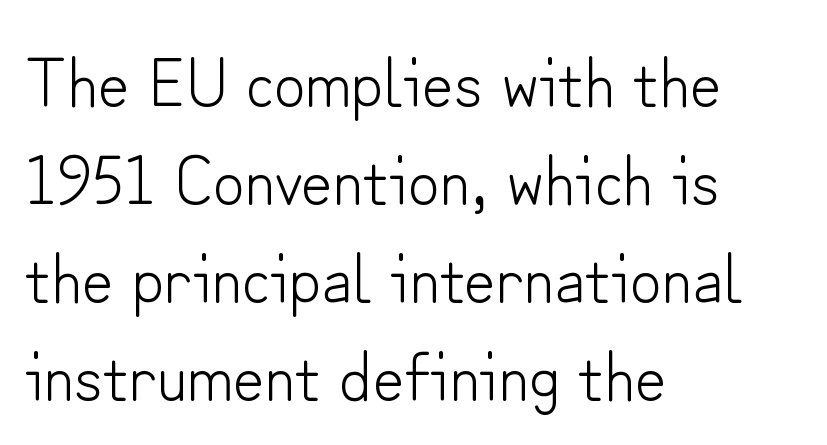
Looks like regular typesetting: each glyph gets only the width it needs. Caption: multi-line text, flush left, ragged right. In terms of letterform style, serifs are entirely absent. Style check: upright. Beneath every word, the page is bare. The space between consecutive lines is moderate.
